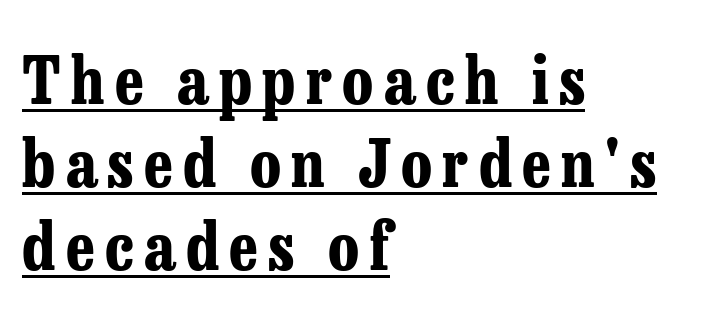
The image shows 65 px bold, condensed serif type, upright; set left-aligned, normal line spacing (1.28x), underlined; low stroke contrast and a medium x-height.
